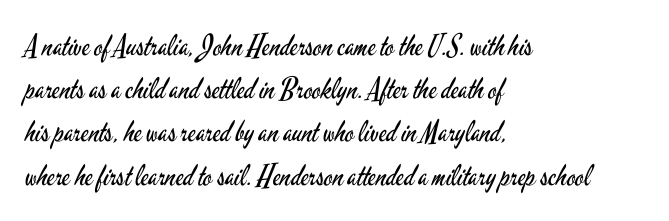
{"serif": "no", "bold": "no", "weight": "regular", "width": "condensed", "stroke_contrast": "low", "x_height": "small", "monospaced": "no", "underline": "no", "align": "left", "line_spacing": "normal", "line_spacing_ratio": 1.49, "letter_spacing": "normal", "letter_spacing_em": 0.0, "glyph_px": 29}
